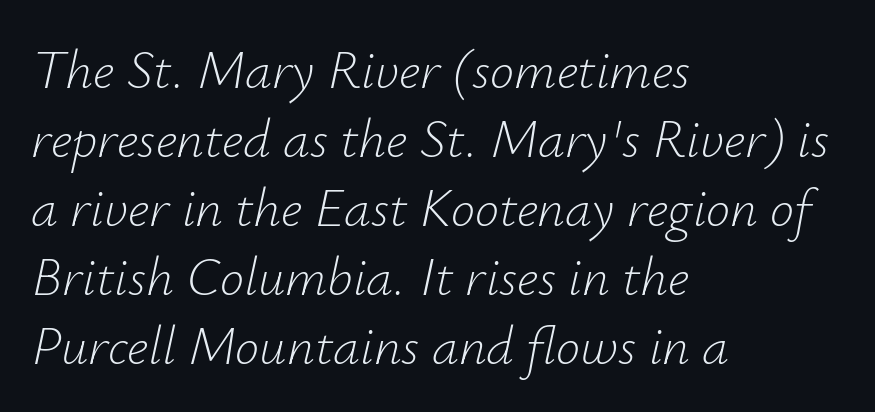
Q: Is the text bold? A: No.
Q: Is the text italic (slanted)? A: Yes, it leans right by about 12 degrees.
Q: Is the text underlined? A: No.
Q: How is the paragraph aligned? A: Left-aligned.
Q: Is the spacing between letters normal or unusually wide? A: Normal.
Q: Is the spacing between lines tight, normal or loose? A: Normal.
Q: Width (condensed, normal, or wide)? A: Normal.
Q: Stroke contrast? A: Low.
Q: x-height? A: Small.
Q: Monospaced? A: No.
